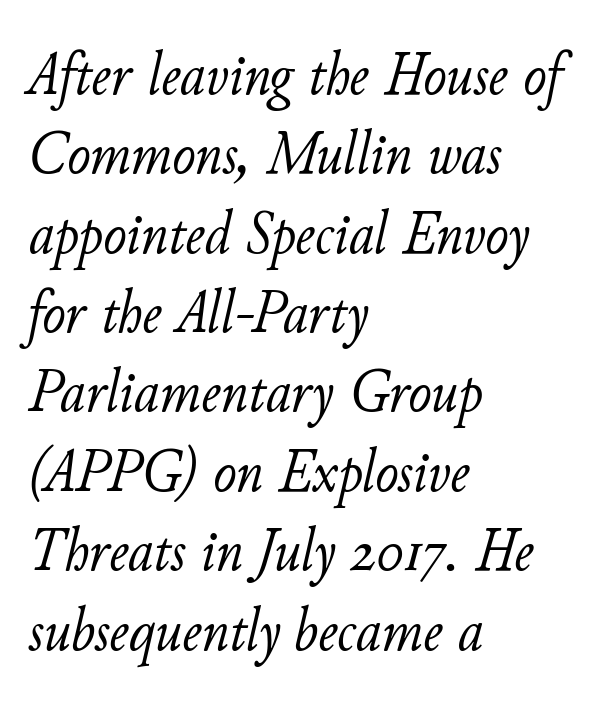
The image shows 62 px light type, italic (leaning right); set left-aligned, normal line spacing (1.28x), normal letter spacing, not underlined; low stroke contrast and a small x-height.
